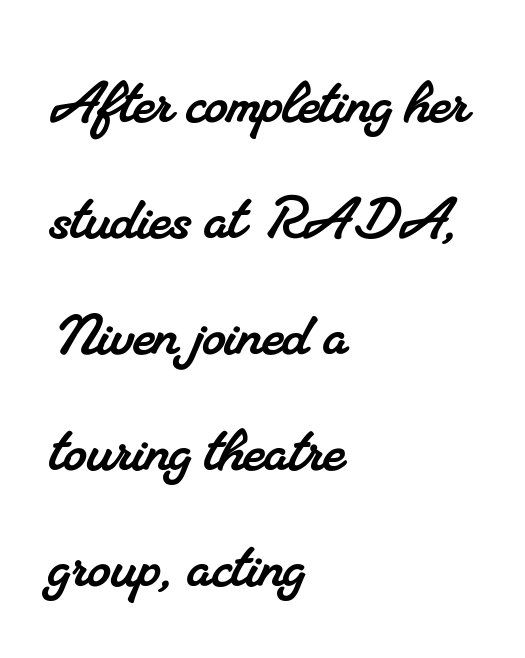
The image shows 73 px serif type; set left-aligned, normal line spacing (1.59x), normal letter spacing, not underlined; medium stroke contrast and a small x-height.
